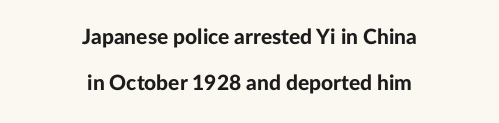
Descenders are the only things crossing below the line. Centered paragraph, ragged on both sides. Strong, thick strokes mark this as bold type. Upright lettering throughout. The horizontal fit of the characters is conventional and even. Reading down the column, the eye jumps a long way to each next line.
